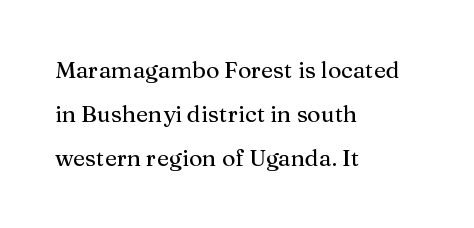
The image shows 23 px text type, upright; set left-aligned, loose line spacing (1.92x), normal letter spacing, not underlined.
